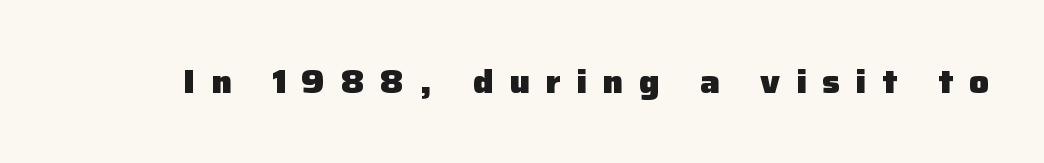
The image shows 33 px heavy sans-serif type, upright; set unusually wide letter spacing (+0.47 em), not underlined; low stroke contrast and a medium x-height.
